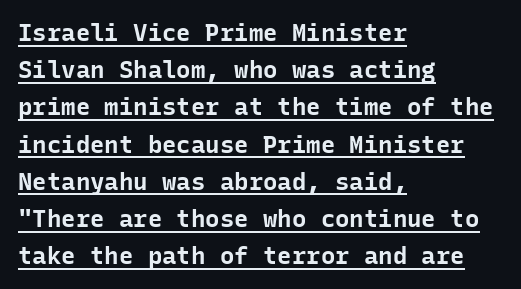
Q: Is the text bold? A: Yes.
Q: Is the text italic (slanted)? A: No, it is upright.
Q: Is the text underlined? A: Yes.
Q: How is the paragraph aligned? A: Left-aligned.
Q: Is the spacing between letters normal or unusually wide? A: Normal.
Q: Is the spacing between lines tight, normal or loose? A: Normal.
